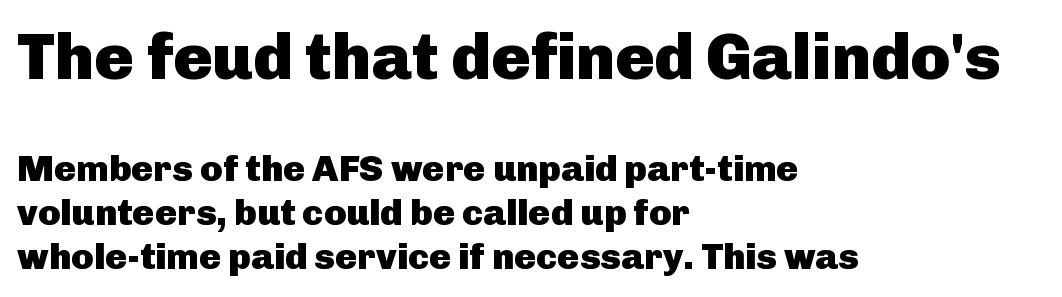
These lines were composed using upright roman letters. Between one letter and the next there's only the usual sliver of space. On the weight axis this lands at bold, roughly 700. Descenders are the only things crossing below the line. Notice how the passage keeps a crisp vertical edge on the left only.
